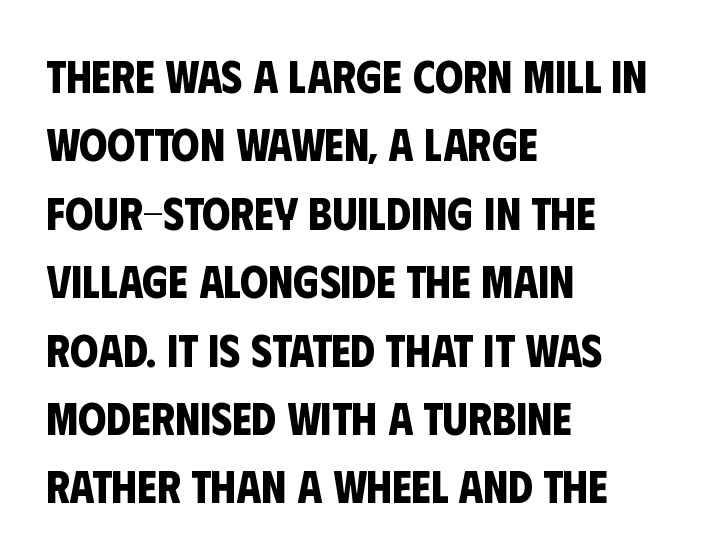
Honestly, there is no underline to notice here at all. This rendering uses left alignment, leaving the right contour irregular. Students, note that the glyphs here touch the page at normal intervals. Normally led — the rows are evenly, conventionally spaced.
